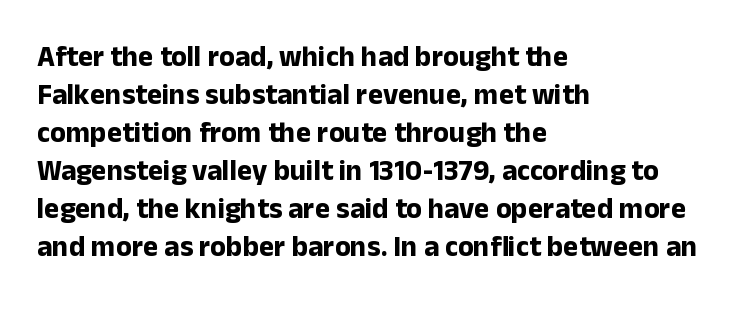
Alignment: flush left. Does extra space separate the letters? No, they use regular spacing. Varying glyph widths throughout — classic text-font behaviour. One glance says typical: line gaps are just what's usual. Descender tails drop into unmarked territory. It's the straight-up-and-down kind of type.
